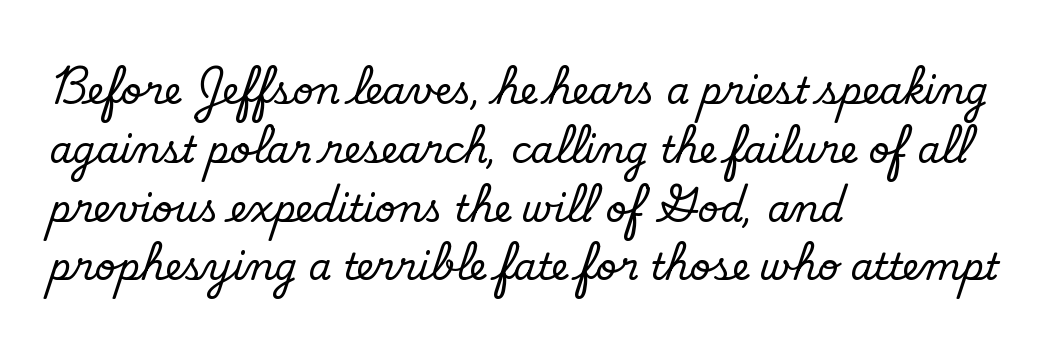
Q: Is the text bold? A: No.
Q: Is the typeface a serif or a sans-serif typeface? A: Sans-serif.
Q: Is the text underlined? A: No.
Q: How is the paragraph aligned? A: Left-aligned.
Q: Is the spacing between letters normal or unusually wide? A: Normal.
Q: Is the spacing between lines tight, normal or loose? A: Normal.
Q: Width (condensed, normal, or wide)? A: Normal.
Q: Stroke contrast? A: Low.
Q: x-height? A: Small.
Q: Monospaced? A: No.
